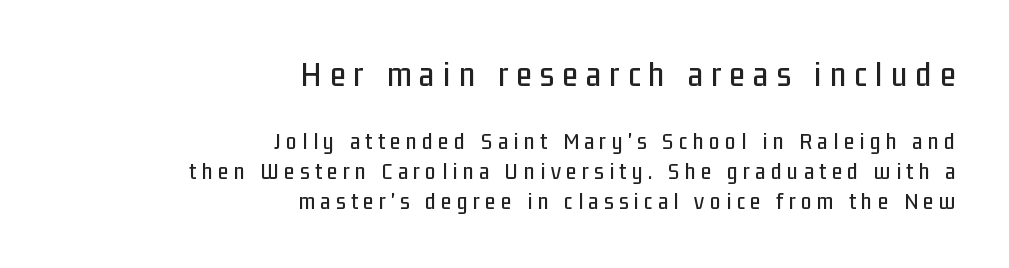
Q: Is the text italic (slanted)? A: No, it is upright.
Q: Is the typeface a serif or a sans-serif typeface? A: Sans-serif.
Q: Is the text underlined? A: No.
Q: How is the paragraph aligned? A: Right-aligned.
Q: Is the spacing between letters normal or unusually wide? A: Unusually wide.
Q: Which block of text is set in a larger size, the first (top) or the second (bottom)? A: The first (top) one.
Q: Width (condensed, normal, or wide)? A: Condensed.
Q: Stroke contrast? A: Low.
Q: x-height? A: Medium.
Q: Monospaced? A: No.
